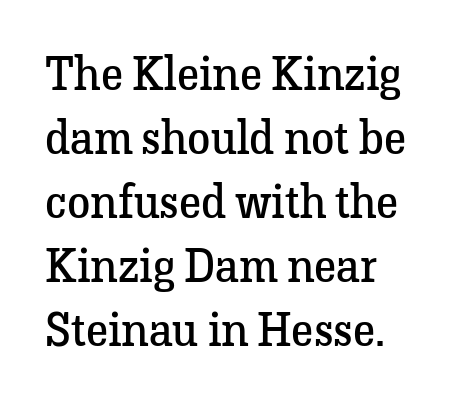
{"serif": "yes", "italic": "no", "bold": "no", "weight": "regular", "width": "normal", "stroke_contrast": "low", "x_height": "medium", "monospaced": "no", "underline": "no", "align": "left", "line_spacing": "normal", "line_spacing_ratio": 1.36, "letter_spacing": "normal", "letter_spacing_em": 0.0, "glyph_px": 47}
